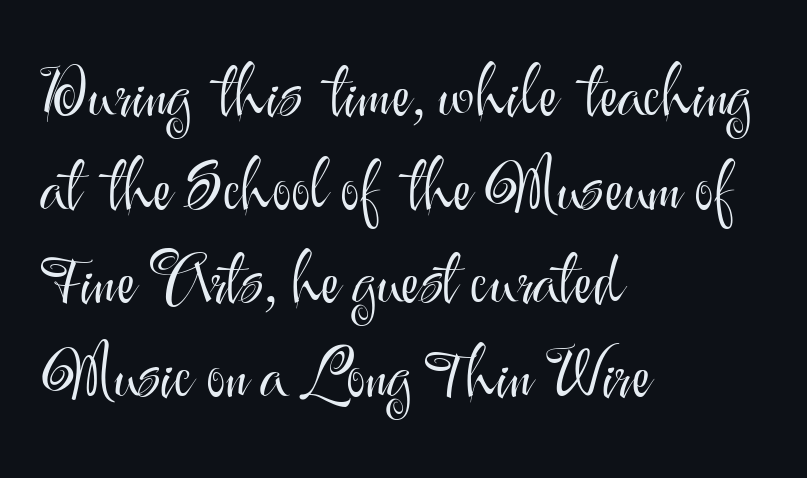
Q: Is the text bold? A: No.
Q: Is the typeface a serif or a sans-serif typeface? A: Sans-serif.
Q: Is the text underlined? A: No.
Q: How is the paragraph aligned? A: Left-aligned.
Q: Is the spacing between letters normal or unusually wide? A: Normal.
Q: Is the spacing between lines tight, normal or loose? A: Normal.
Q: Width (condensed, normal, or wide)? A: Normal.
Q: Stroke contrast? A: Medium.
Q: x-height? A: Small.
Q: Monospaced? A: No.
